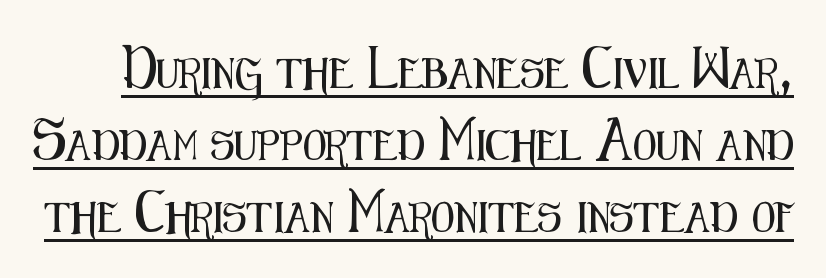
The image shows 30 px condensed type, upright; set loose line spacing (2.4x), normal letter spacing, underlined; medium stroke contrast and a medium x-height.
